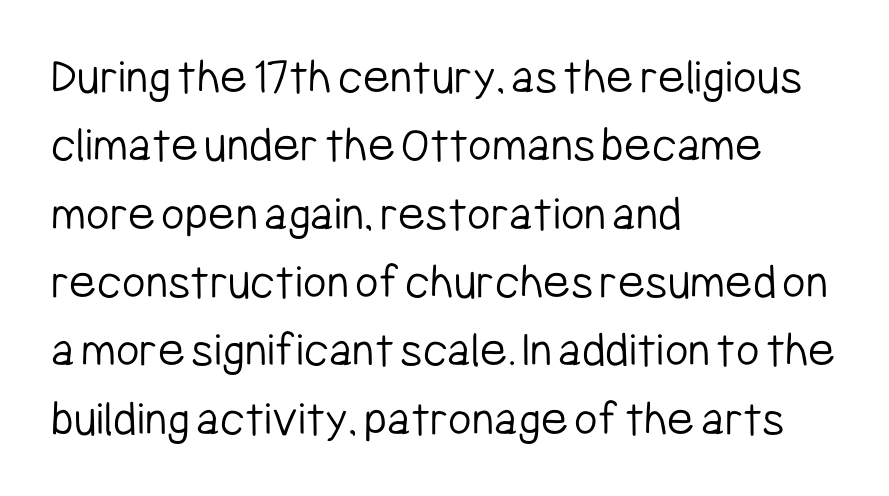
The image shows 51 px light, condensed sans-serif type, upright; set left-aligned, normal line spacing (1.34x), normal letter spacing, not underlined; low stroke contrast and a medium x-height.
